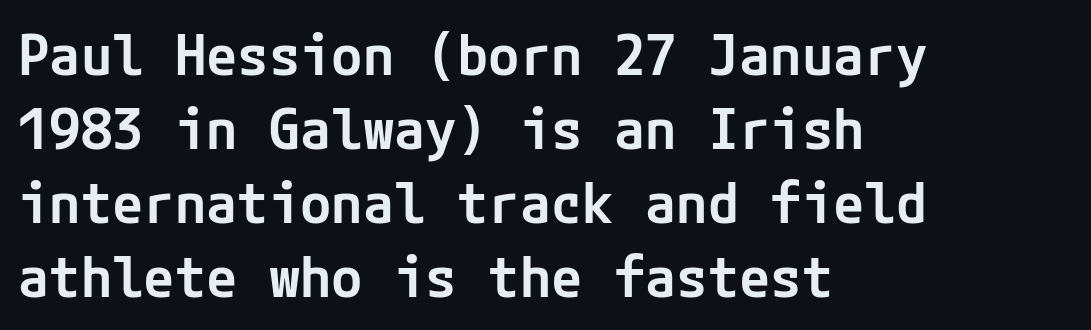
Q: Is the text bold? A: Semi-bold.
Q: Is the text italic (slanted)? A: No, it is upright.
Q: Is the typeface a serif or a sans-serif typeface? A: Sans-serif.
Q: Is the text underlined? A: No.
Q: How is the paragraph aligned? A: Left-aligned.
Q: Is the spacing between letters normal or unusually wide? A: Normal.
Q: Is the spacing between lines tight, normal or loose? A: Normal.
Q: Width (condensed, normal, or wide)? A: Normal.
Q: Stroke contrast? A: Low.
Q: x-height? A: Medium.
